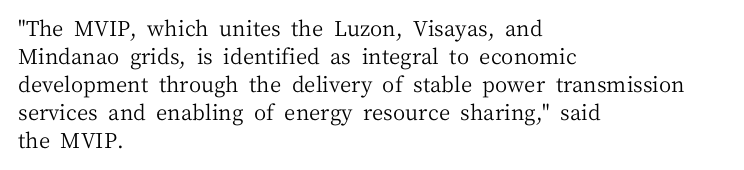
The image shows 21 px text type, upright; set left-aligned, normal line spacing (1.33x), normal letter spacing, not underlined.
